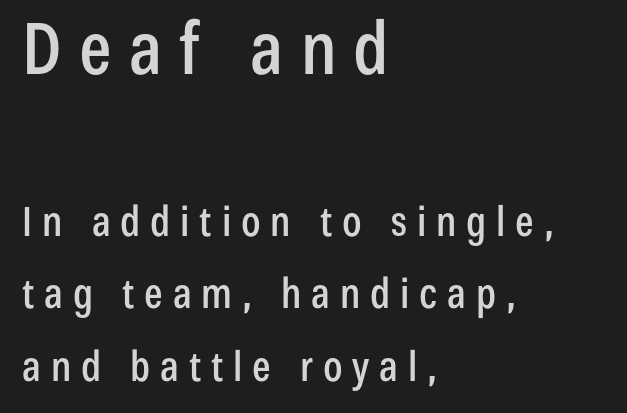
{"serif": "no", "italic": "no", "width": "condensed", "stroke_contrast": "low", "x_height": "medium", "monospaced": "no", "underline": "no", "align": "left", "line_spacing_ratio": 1.76, "letter_spacing": "wide", "letter_spacing_em": 0.24, "larger_block": "first", "size_ratio": 1.76, "glyph_px": 72}
